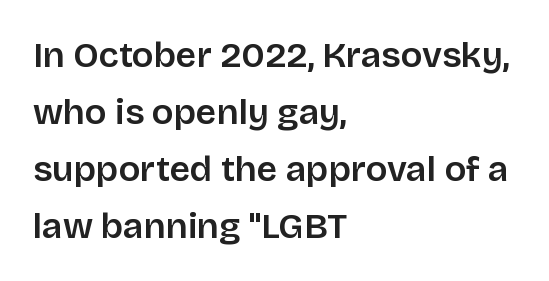
Q: Is the text italic (slanted)? A: No, it is upright.
Q: Is the typeface a serif or a sans-serif typeface? A: Sans-serif.
Q: Is the text underlined? A: No.
Q: How is the paragraph aligned? A: Left-aligned.
Q: Is the spacing between letters normal or unusually wide? A: Normal.
Q: Is the spacing between lines tight, normal or loose? A: Normal.
Q: Width (condensed, normal, or wide)? A: Normal.
Q: Stroke contrast? A: Low.
Q: x-height? A: Large.
Q: Monospaced? A: No.
